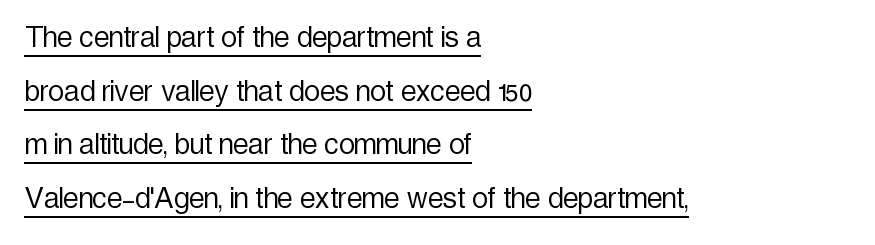
The image shows 35 px light, condensed sans-serif type, upright; set left-aligned, normal line spacing (1.53x), normal letter spacing, underlined; a medium x-height.
